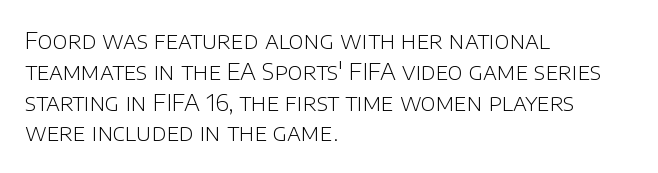
The image shows 23 px text type, upright; set left-aligned, normal line spacing (1.34x), normal letter spacing, not underlined.
